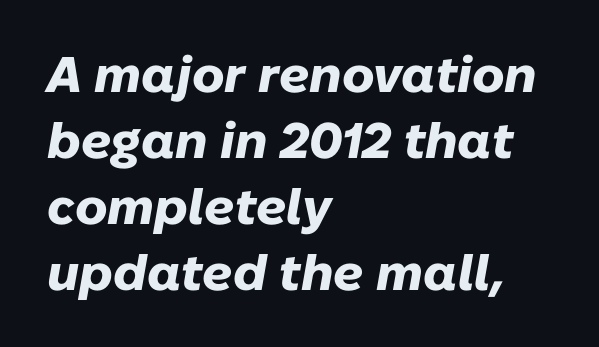
Words float on clear page, feet unadorned. These lines are set flush left with a ragged right edge. Caption: standard tracking, unaltered. These lines sit exactly where default settings would place them.
